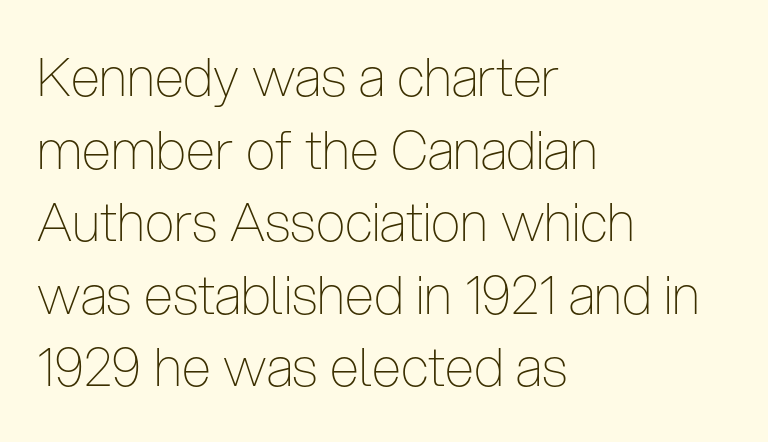
Q: Is the text bold? A: No.
Q: Is the text italic (slanted)? A: No, it is upright.
Q: Is the typeface a serif or a sans-serif typeface? A: Sans-serif.
Q: Is the text underlined? A: No.
Q: How is the paragraph aligned? A: Left-aligned.
Q: Is the spacing between letters normal or unusually wide? A: Normal.
Q: Is the spacing between lines tight, normal or loose? A: Normal.
Q: Width (condensed, normal, or wide)? A: Condensed.
Q: Stroke contrast? A: Low.
Q: x-height? A: Medium.
Q: Monospaced? A: No.
